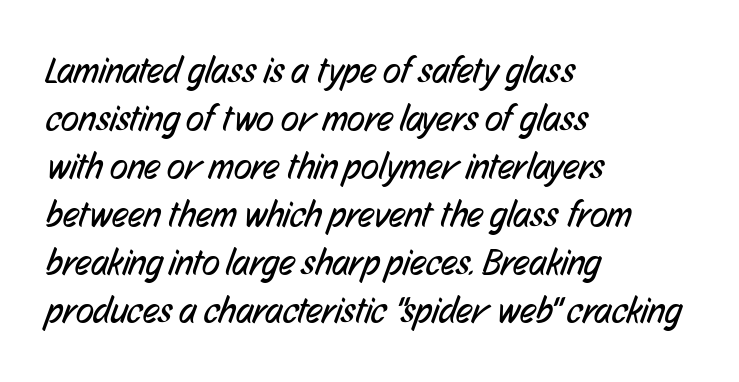
Q: Is the text bold? A: No.
Q: Is the typeface a serif or a sans-serif typeface? A: Sans-serif.
Q: Is the text underlined? A: No.
Q: How is the paragraph aligned? A: Left-aligned.
Q: Is the spacing between letters normal or unusually wide? A: Normal.
Q: Is the spacing between lines tight, normal or loose? A: Normal.
Q: Width (condensed, normal, or wide)? A: Condensed.
Q: Stroke contrast? A: Low.
Q: x-height? A: Medium.
Q: Monospaced? A: No.
